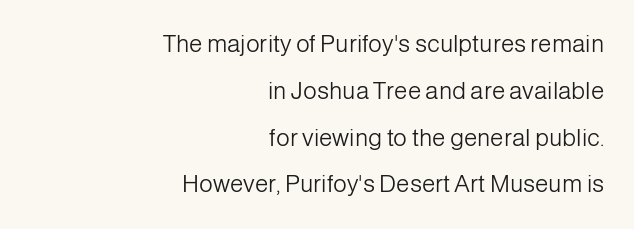
The image shows 24 px text type, upright; set right-aligned, loose line spacing (1.95x), normal letter spacing, not underlined.
